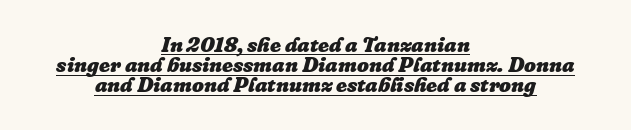
Does a line run under the words? Yes, clearly. Heft: maximum for text — a bold. If you folded the block vertically in half, each line would mirror itself in length. The passage shown leans; its letterforms are oblique.
